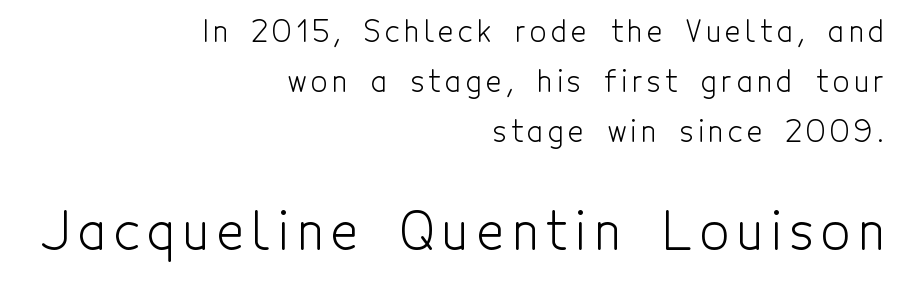
{"serif": "no", "italic": "no", "bold": "no", "weight": "light", "width": "condensed", "x_height": "medium", "monospaced": "no", "underline": "no", "align": "right", "line_spacing_ratio": 1.73, "larger_block": "second", "size_ratio": 1.76, "glyph_px": 51}
